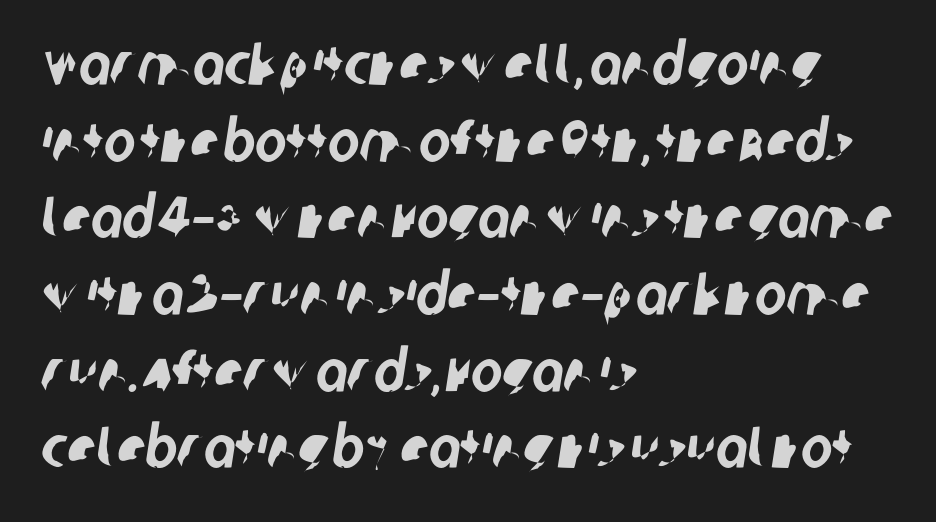
{"serif": "no", "width": "condensed", "stroke_contrast": "low", "x_height": "large", "monospaced": "no", "underline": "no", "align": "left", "line_spacing": "normal", "line_spacing_ratio": 1.3, "letter_spacing": "normal", "letter_spacing_em": 0.0, "glyph_px": 59}
